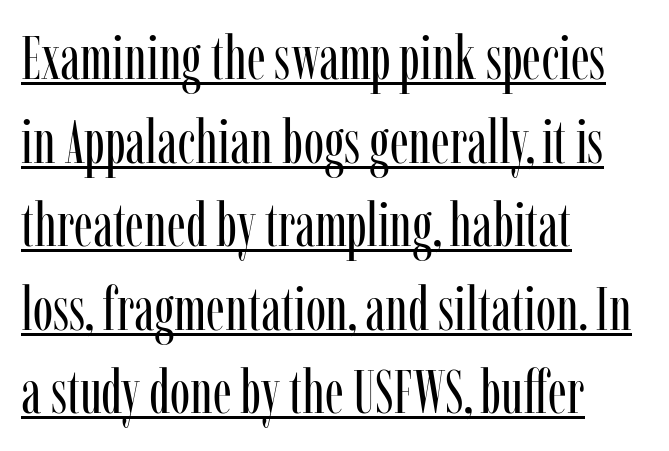
Is there an underline? Yes — a line sits under the letters. A serif font was chosen for this passage. Students, observe: this is what conventionally led text looks like. Think of a printed novel: that variable character pitch is what you see here. Spacing between characters is what you'd get straight out of the box. No italicization has been applied; the sample stays upright.
